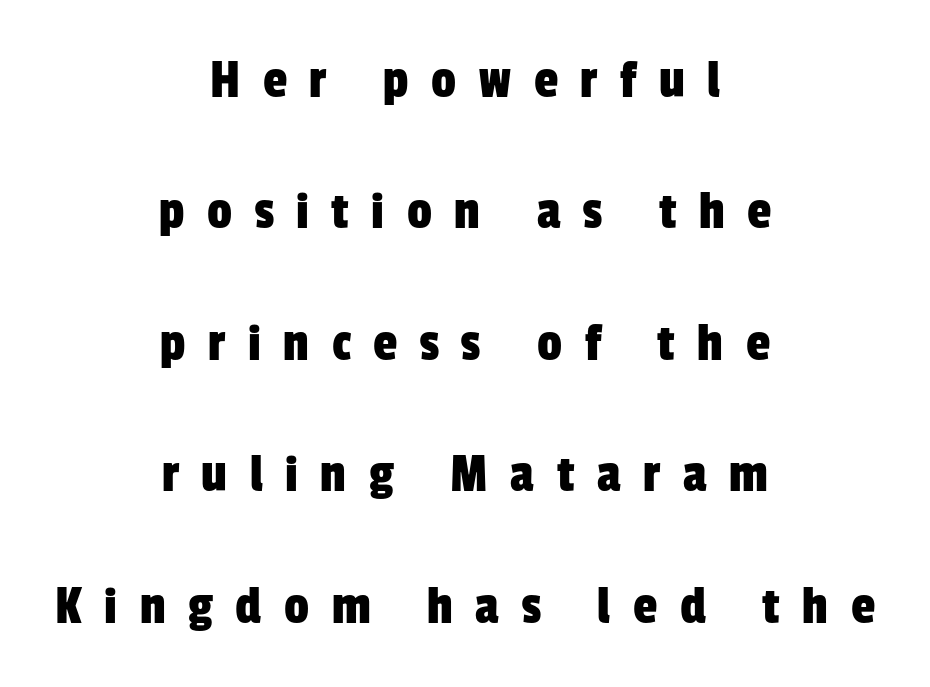
Q: Is the typeface a serif or a sans-serif typeface? A: Sans-serif.
Q: Is the text underlined? A: No.
Q: How is the paragraph aligned? A: Centered.
Q: Is the spacing between letters normal or unusually wide? A: Unusually wide.
Q: Is the spacing between lines tight, normal or loose? A: Loose.
Q: Width (condensed, normal, or wide)? A: Condensed.
Q: Stroke contrast? A: Low.
Q: x-height? A: Medium.
Q: Monospaced? A: No.
